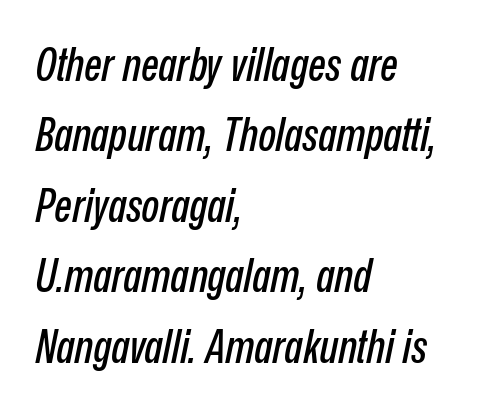
{"italic": "yes", "lean": "right", "slant_degrees": 12, "width": "condensed", "stroke_contrast": "low", "x_height": "medium", "monospaced": "no", "underline": "no", "align": "left", "line_spacing": "normal", "line_spacing_ratio": 1.53, "letter_spacing": "normal", "letter_spacing_em": 0.0, "glyph_px": 46}
